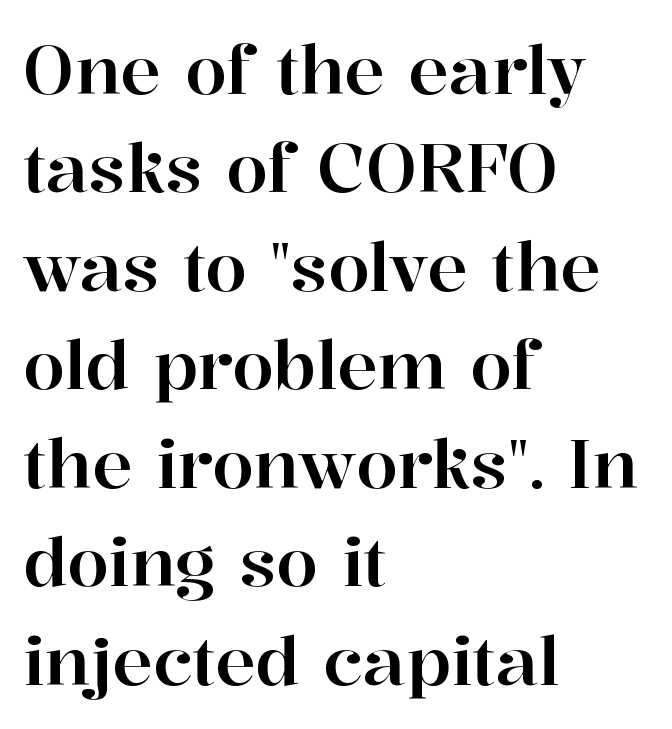
Q: Is the text italic (slanted)? A: No, it is upright.
Q: Is the typeface a serif or a sans-serif typeface? A: Serif.
Q: Is the text underlined? A: No.
Q: How is the paragraph aligned? A: Left-aligned.
Q: Is the spacing between letters normal or unusually wide? A: Normal.
Q: Is the spacing between lines tight, normal or loose? A: Normal.
Q: Width (condensed, normal, or wide)? A: Normal.
Q: Stroke contrast? A: High.
Q: x-height? A: Medium.
Q: Monospaced? A: No.
